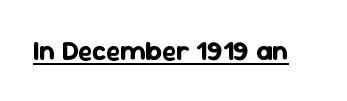
The letters stand straight up with perfectly vertical stems. Between one letter and the next there's only the usual sliver of space. Underlining? Definitely there. Strokes here are thick enough to call this a true bold.
